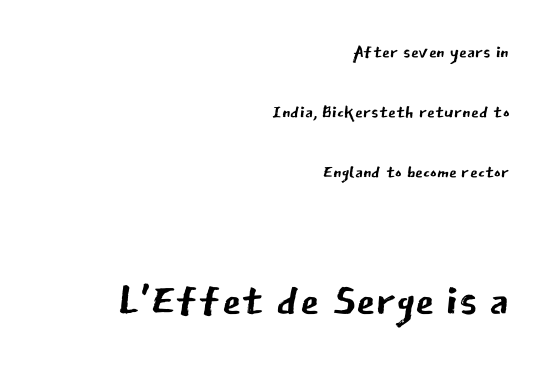
Stems here are at most as thick as an everyday book face. If you drew a line through each stem, it would be perfectly vertical. The face used here is proportionally spaced, like ordinary book or web type. There is no visible air inserted between adjacent glyphs. Descender tails drop into unmarked territory. These lines are set flush right with a ragged left edge.
